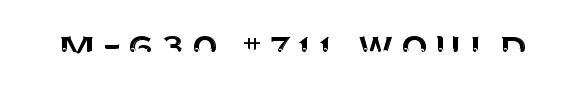
{"serif": "no", "italic": "no", "width": "normal", "stroke_contrast": "medium", "x_height": "large", "monospaced": "no", "underline": "no", "glyph_px": 45}
